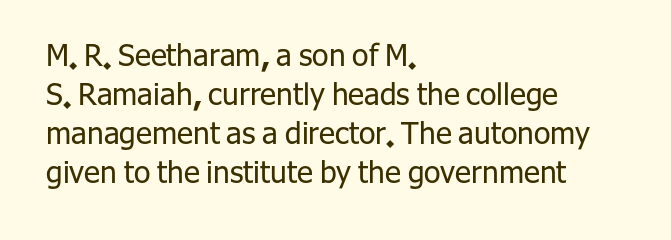
The space between consecutive lines is moderate. Letterform terminals end flat and unadorned throughout the passage. Between one letter and the next there's only the usual sliver of space. The area under the type is left untouched.
